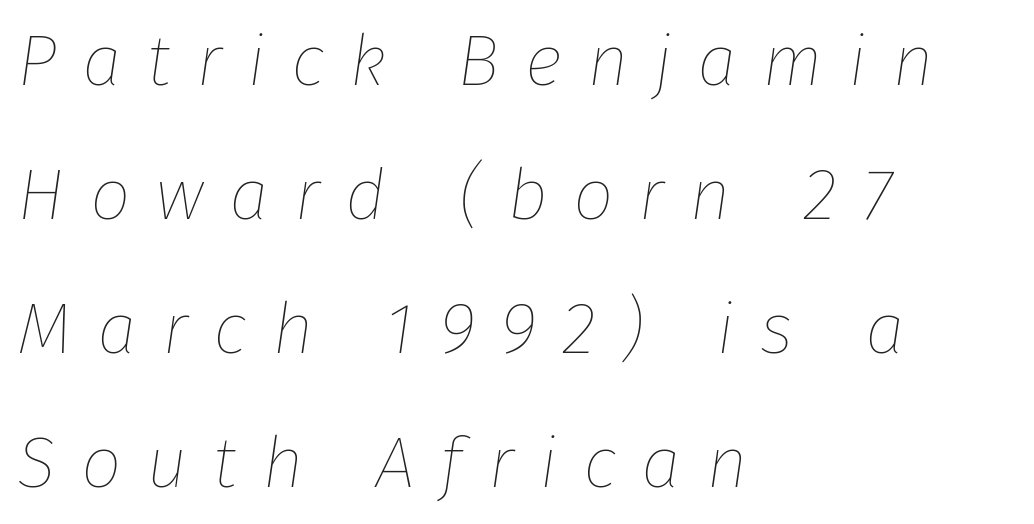
Underline: absent. Is the block centered? No — it sits flush against the left margin. Words appear elongated and porous because spacing is wide. Emphasis-style slanted type is in use. The passage shown is typed in a proportional face where columns would drift. Heaviness? Minimal to ordinary, like unemphasized prose.
